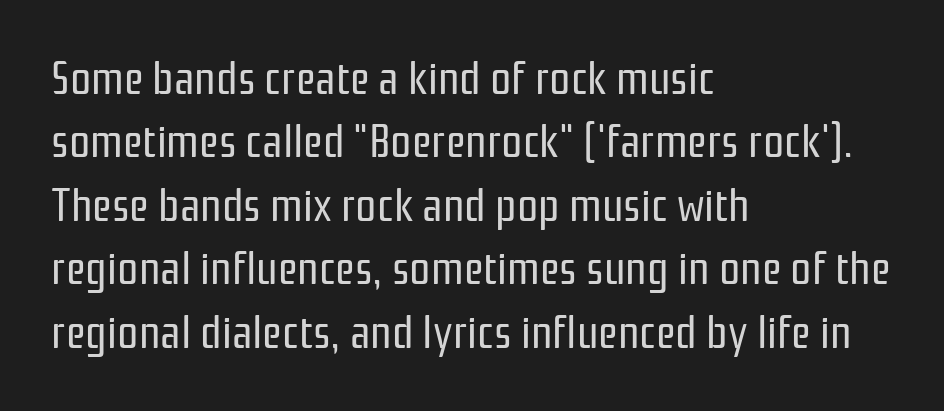
The image shows 47 px regular-weight, condensed sans-serif type, upright; set left-aligned, normal line spacing (1.35x), normal letter spacing, not underlined; low stroke contrast and a medium x-height.
